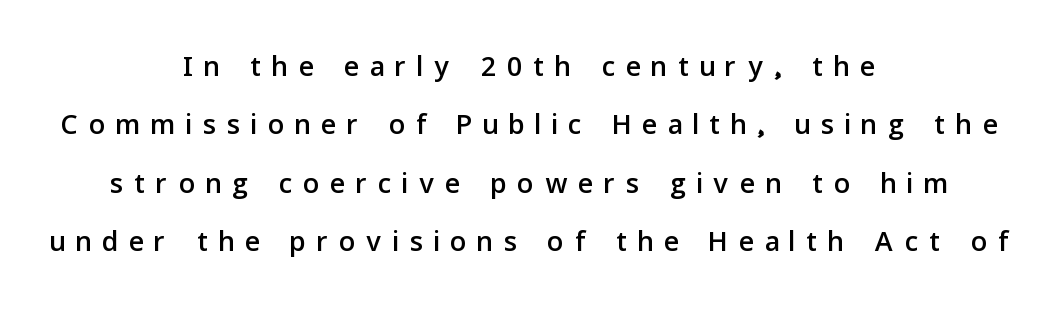
Q: Is the text italic (slanted)? A: No, it is upright.
Q: Is the typeface a serif or a sans-serif typeface? A: Sans-serif.
Q: Is the text underlined? A: No.
Q: How is the paragraph aligned? A: Centered.
Q: Is the spacing between letters normal or unusually wide? A: Unusually wide.
Q: Is the spacing between lines tight, normal or loose? A: Normal.
Q: Width (condensed, normal, or wide)? A: Normal.
Q: Stroke contrast? A: Low.
Q: x-height? A: Medium.
Q: Monospaced? A: No.
